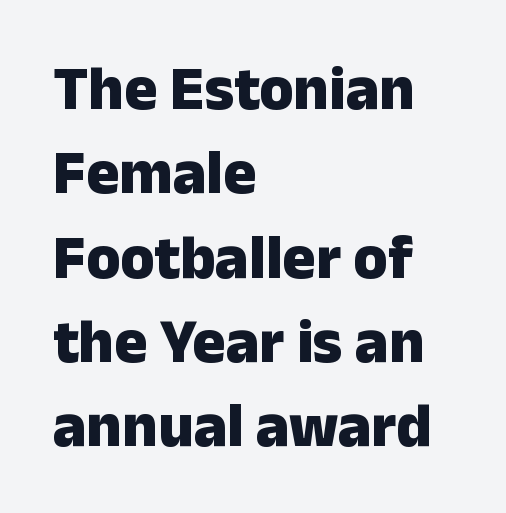
{"serif": "no", "italic": "no", "bold": "yes", "weight": "heavy", "width": "normal", "stroke_contrast": "low", "x_height": "medium", "monospaced": "no", "underline": "no", "align": "left", "line_spacing": "normal", "line_spacing_ratio": 1.36, "letter_spacing": "normal", "letter_spacing_em": 0.0, "glyph_px": 62}
